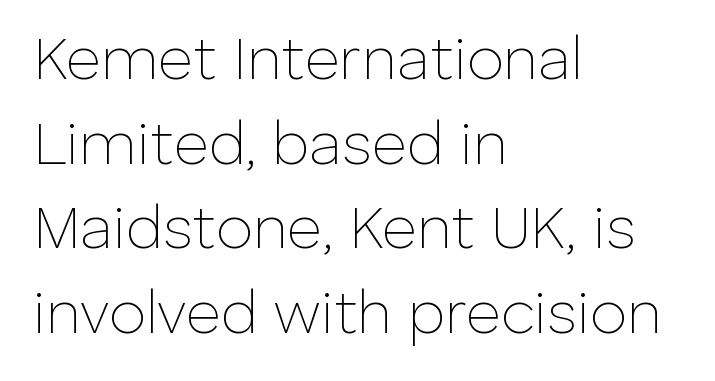
The image shows 60 px thin sans-serif type, upright; set left-aligned, normal line spacing (1.41x), normal letter spacing, not underlined; low stroke contrast and a medium x-height.
